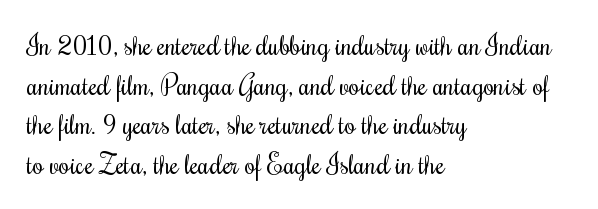
{"bold": "no", "underline": "no", "align": "left", "line_spacing": "normal", "line_spacing_ratio": 1.47, "letter_spacing": "normal", "letter_spacing_em": 0.0, "glyph_px": 27}
